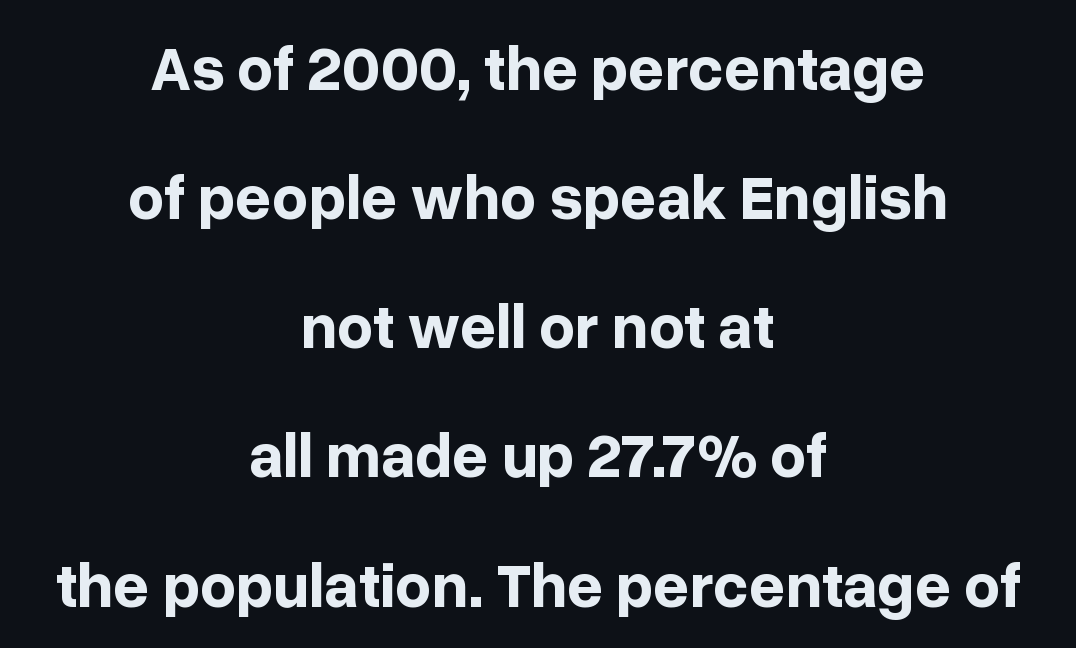
{"serif": "no", "italic": "no", "bold": "yes", "weight": "bold", "width": "normal", "stroke_contrast": "low", "x_height": "medium", "monospaced": "no", "underline": "no", "align": "center", "line_spacing": "loose", "line_spacing_ratio": 2.05, "letter_spacing": "normal", "letter_spacing_em": 0.0, "glyph_px": 63}
